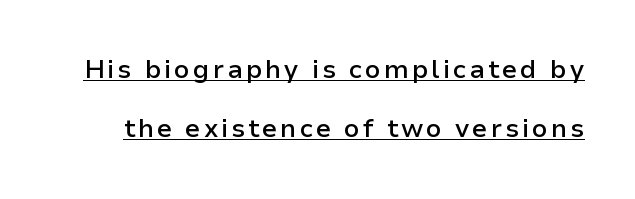
Q: Is the text bold? A: Semi-bold.
Q: Is the text italic (slanted)? A: No, it is upright.
Q: Is the text underlined? A: Yes.
Q: Is the spacing between lines tight, normal or loose? A: Loose.
